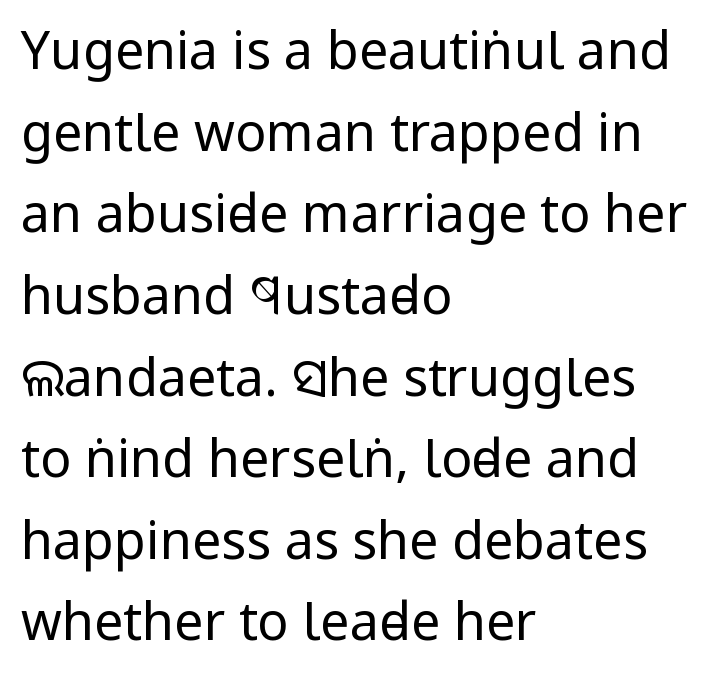
The image shows 52 px regular-weight, condensed sans-serif type, upright; set left-aligned, normal line spacing (1.57x), normal letter spacing, not underlined; low stroke contrast and a large x-height.
